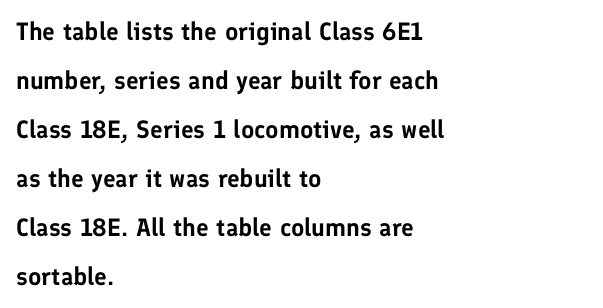
Q: Is the text italic (slanted)? A: No, it is upright.
Q: Is the text underlined? A: No.
Q: How is the paragraph aligned? A: Left-aligned.
Q: Is the spacing between letters normal or unusually wide? A: Normal.
Q: Is the spacing between lines tight, normal or loose? A: Loose.
